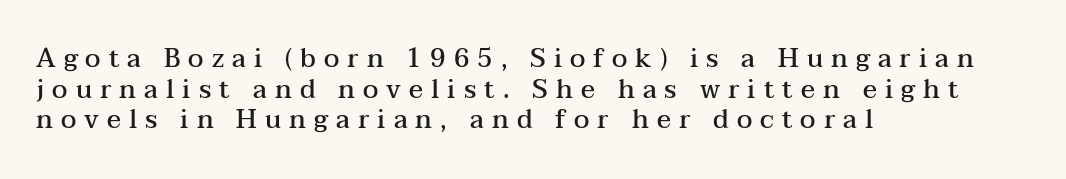
{"italic": "no", "bold": "semi", "underline": "no", "align": "left", "line_spacing_ratio": 1.18, "letter_spacing": "wide", "letter_spacing_em": 0.31, "glyph_px": 26}
